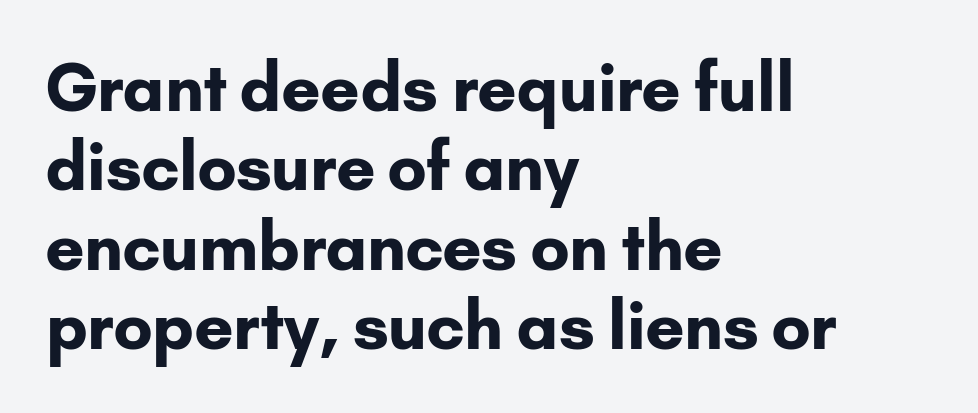
Decoration check: the copy has no underline. Which margin do the lines hug? The left one — the right edge is uneven. Summary of weight: heavy, a full bold. Inter-character spacing is left at the font's built-in metrics.
